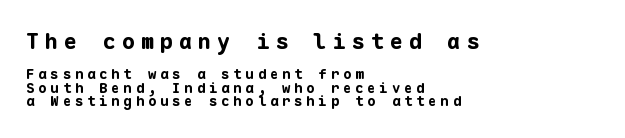
The image shows 22 px bold type, upright; set left-aligned, tight line spacing (0.95x), unusually wide letter spacing (+0.27 em), not underlined; the first (top) block is 1.57x larger.
